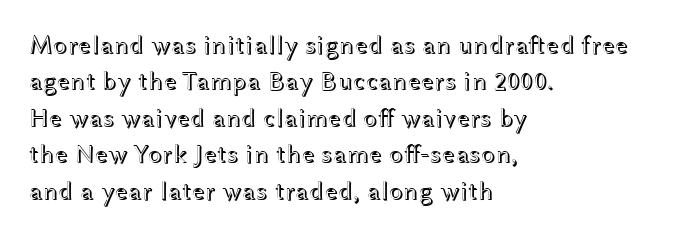
{"italic": "no", "underline": "no", "align": "left", "line_spacing": "normal", "line_spacing_ratio": 1.4, "letter_spacing": "normal", "letter_spacing_em": 0.0, "glyph_px": 26}
